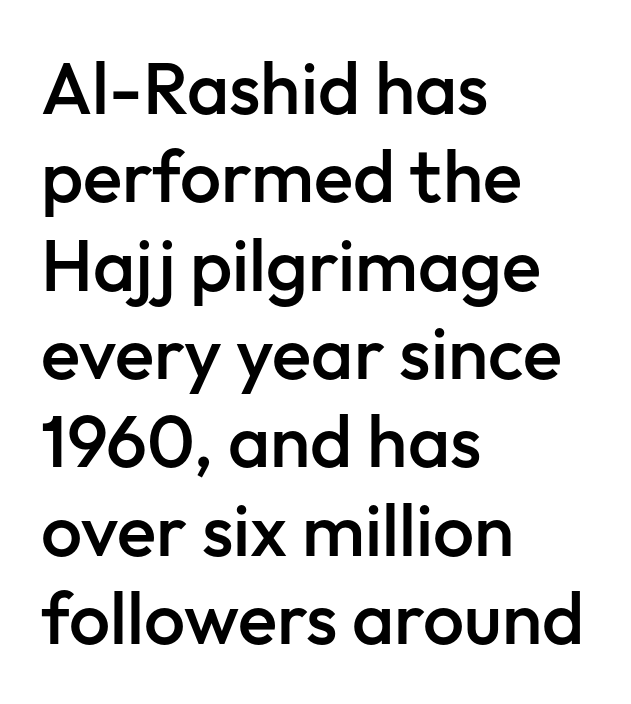
{"serif": "no", "italic": "no", "bold": "semi", "weight": "semibold", "width": "normal", "stroke_contrast": "low", "x_height": "medium", "monospaced": "no", "underline": "no", "align": "left", "line_spacing_ratio": 1.21, "letter_spacing": "normal", "letter_spacing_em": 0.0, "glyph_px": 73}
